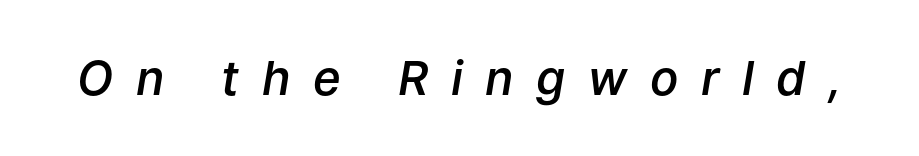
Q: Is the text bold? A: Semi-bold.
Q: Is the text italic (slanted)? A: Yes, it leans right by about 9 degrees.
Q: Is the text underlined? A: No.
Q: Is the spacing between letters normal or unusually wide? A: Unusually wide.
Q: Width (condensed, normal, or wide)? A: Normal.
Q: Stroke contrast? A: Low.
Q: x-height? A: Medium.
Q: Monospaced? A: No.
